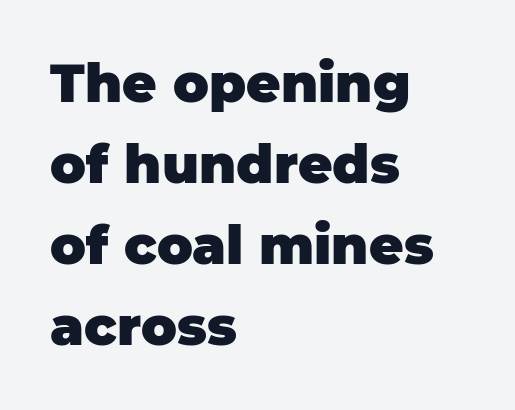
Any mark beneath the type? The region is blank. This rendering leaves character spacing at its baseline value. Looks like regular typesetting: each glyph gets only the width it needs. These lines sit exactly where default settings would place them. What weight is shown? A full bold with thick strokes.
